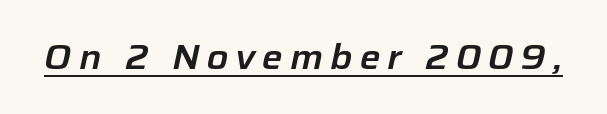
Q: Is the text italic (slanted)? A: Yes, it leans right by about 12 degrees.
Q: Is the text underlined? A: Yes.
Q: Is the spacing between letters normal or unusually wide? A: Unusually wide.
Q: Width (condensed, normal, or wide)? A: Normal.
Q: Stroke contrast? A: Low.
Q: x-height? A: Medium.
Q: Monospaced? A: No.
